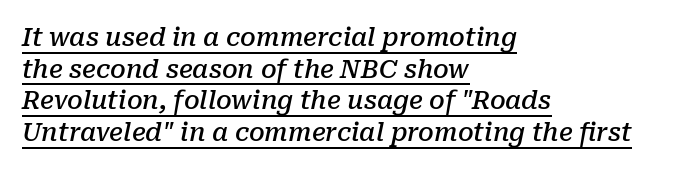
Q: Is the text bold? A: Semi-bold.
Q: Is the text italic (slanted)? A: Yes, it leans right by about 10 degrees.
Q: Is the text underlined? A: Yes.
Q: How is the paragraph aligned? A: Left-aligned.
Q: Is the spacing between letters normal or unusually wide? A: Normal.
Q: Is the spacing between lines tight, normal or loose? A: Normal.
